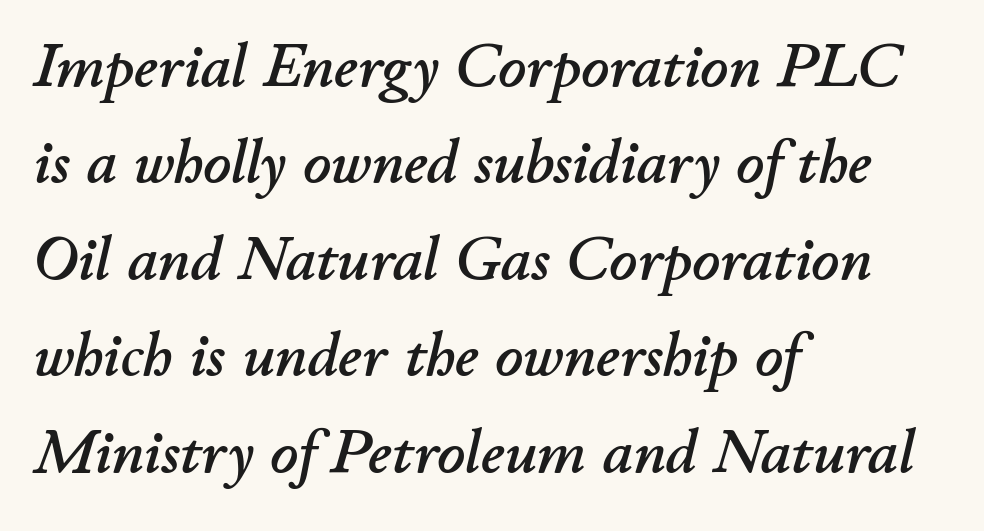
Q: Is the text italic (slanted)? A: Yes, it leans right by about 11 degrees.
Q: Is the text underlined? A: No.
Q: How is the paragraph aligned? A: Left-aligned.
Q: Is the spacing between letters normal or unusually wide? A: Normal.
Q: Is the spacing between lines tight, normal or loose? A: Normal.
Q: Width (condensed, normal, or wide)? A: Normal.
Q: Stroke contrast? A: Low.
Q: x-height? A: Small.
Q: Monospaced? A: No.
